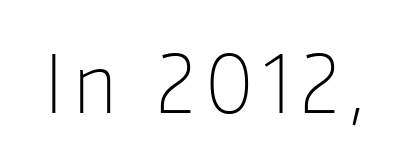
Note: no serifs on the glyphs. The weight would be labelled regular, book, light, or lighter still. A roman cut, with each character standing at attention. Rule under the text: the space is simply empty.
